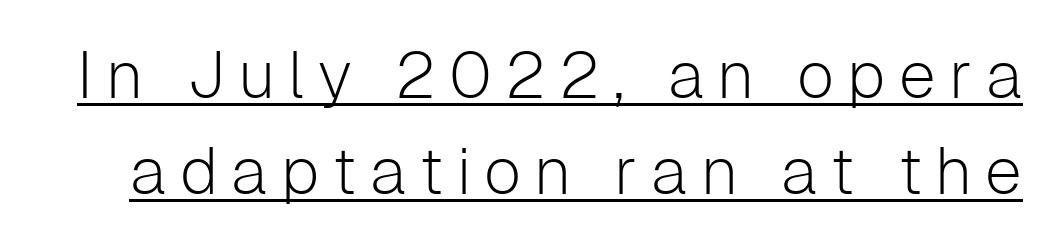
Tall strokes in this sample are plumb rather than angled. The passage shown has open, widely tracked lettering throughout. Note the varied advance widths — an 'i' is clearly narrower than an 'm'. Font category for this specimen: sans-serif.
